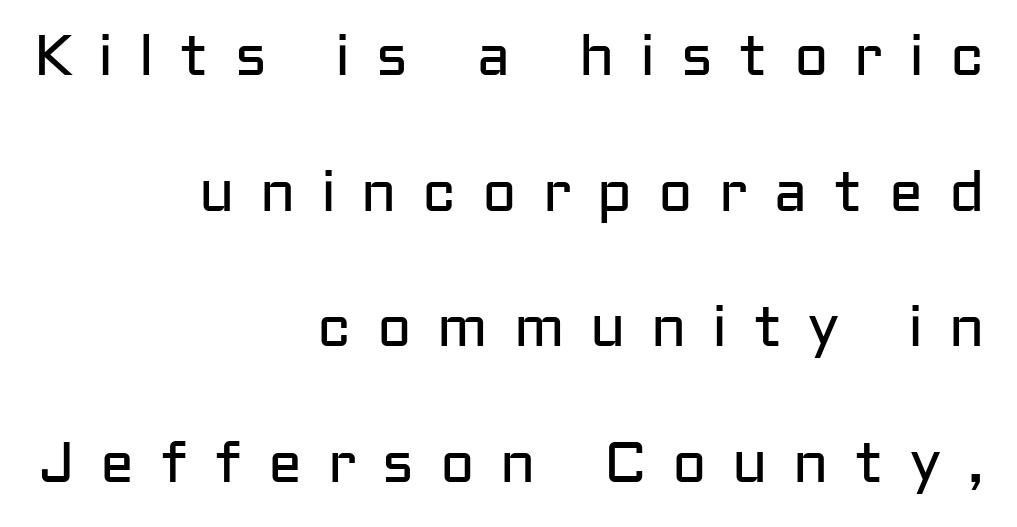
Q: Is the text bold? A: No.
Q: Is the text italic (slanted)? A: No, it is upright.
Q: Is the typeface a serif or a sans-serif typeface? A: Sans-serif.
Q: Is the text underlined? A: No.
Q: How is the paragraph aligned? A: Right-aligned.
Q: Is the spacing between letters normal or unusually wide? A: Unusually wide.
Q: Is the spacing between lines tight, normal or loose? A: Loose.
Q: Width (condensed, normal, or wide)? A: Normal.
Q: Stroke contrast? A: Low.
Q: x-height? A: Medium.
Q: Monospaced? A: No.
